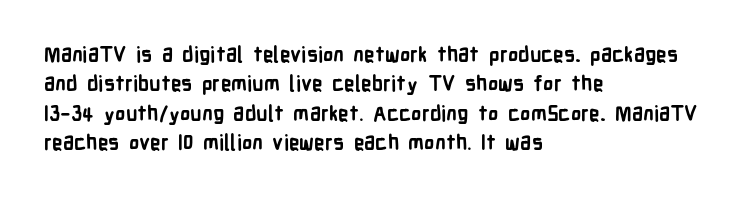
The image shows 21 px bold type, upright; set left-aligned, normal line spacing (1.4x), normal letter spacing, not underlined.
